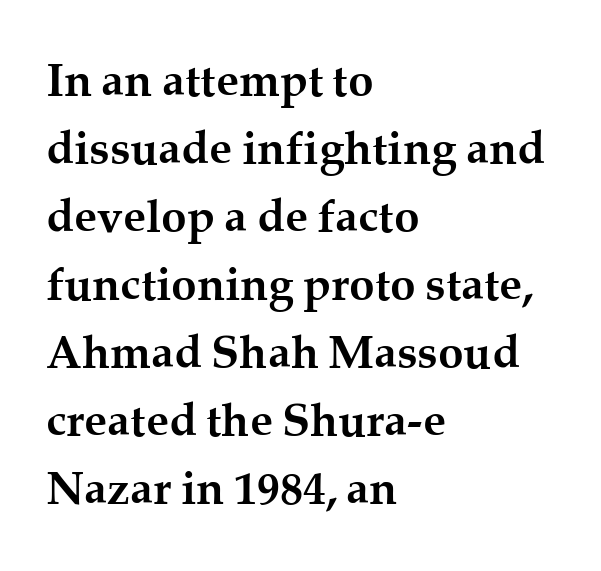
The image shows 46 px semibold serif type, upright; set left-aligned, normal line spacing (1.48x), normal letter spacing, not underlined; medium stroke contrast and a medium x-height.
